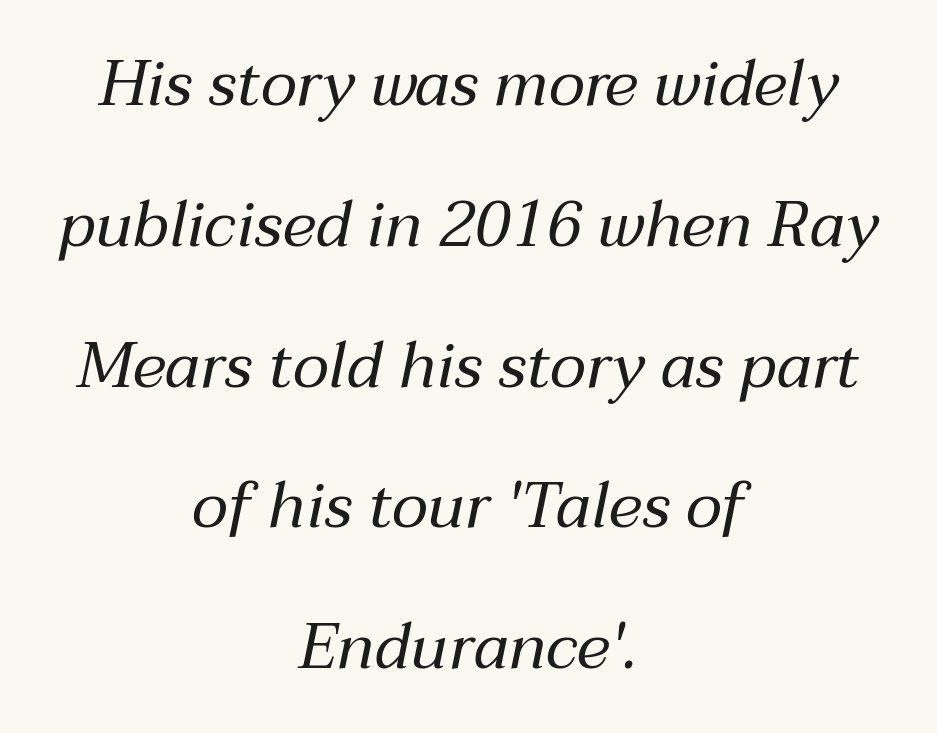
The passage shown is not bold in any degree. The specimen omits any rule beneath the text block's lines. If you drew a line through each stem, it would be angled. Airy leading. These lines are rendered in a variable-pitch font. The lines in this sample share a center point and differ in where they start and stop.
